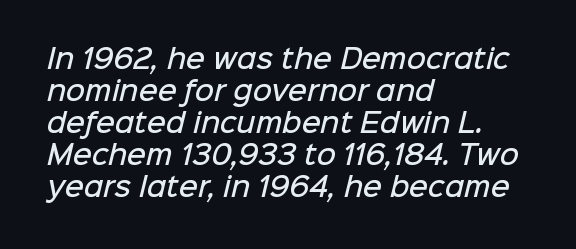
{"bold": "semi", "underline": "no", "align": "left", "line_spacing_ratio": 1.23, "letter_spacing": "normal", "letter_spacing_em": 0.0, "glyph_px": 26}
